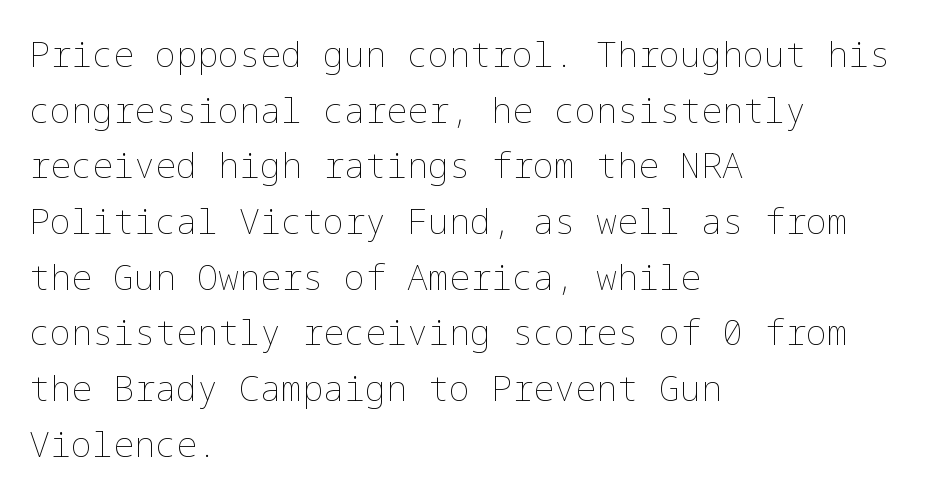
Quick note: underline off. The rag falls on the right side of this text block. Ordinary non-slanted type is in use. Characters follow at the spacing the type designer built in. Ink coverage per letter is moderate at most.
